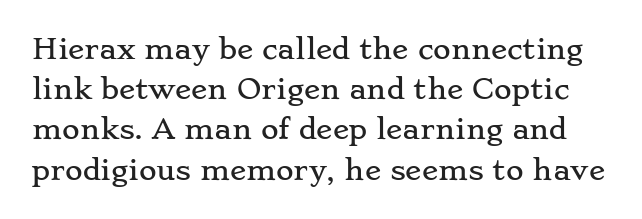
The lettering holds an erect, upright posture throughout. The rows are spaced the way most documents space them. Nobody drew a line under any word here. These lines keep a tight, regular rhythm from letter to letter.
